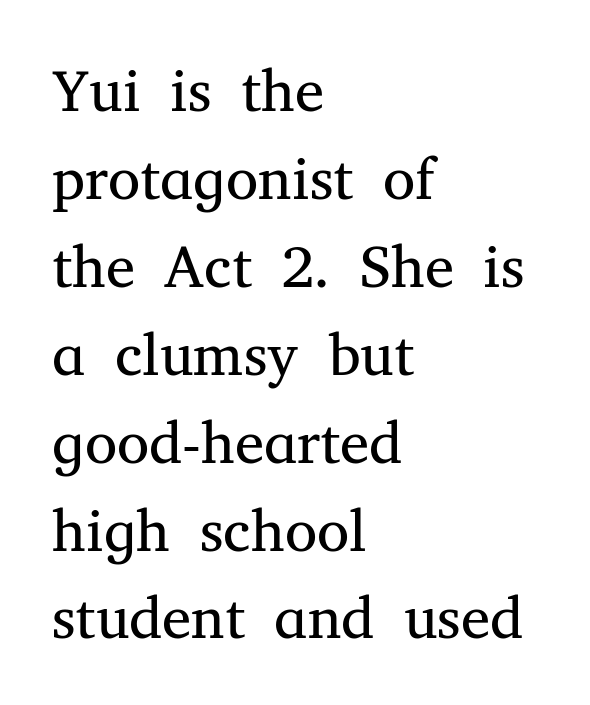
Q: Is the text bold? A: No.
Q: Is the text italic (slanted)? A: No, it is upright.
Q: Is the typeface a serif or a sans-serif typeface? A: Serif.
Q: Is the text underlined? A: No.
Q: How is the paragraph aligned? A: Left-aligned.
Q: Is the spacing between letters normal or unusually wide? A: Normal.
Q: Is the spacing between lines tight, normal or loose? A: Normal.
Q: Width (condensed, normal, or wide)? A: Normal.
Q: Stroke contrast? A: Medium.
Q: x-height? A: Medium.
Q: Monospaced? A: No.
